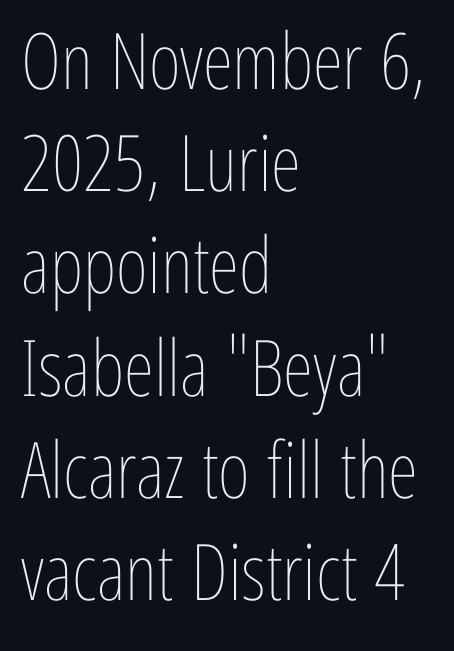
{"italic": "no", "bold": "no", "weight": "thin", "width": "condensed", "stroke_contrast": "low", "x_height": "medium", "monospaced": "no", "underline": "no", "align": "left", "line_spacing": "normal", "line_spacing_ratio": 1.31, "letter_spacing": "normal", "letter_spacing_em": 0.0, "glyph_px": 78}
